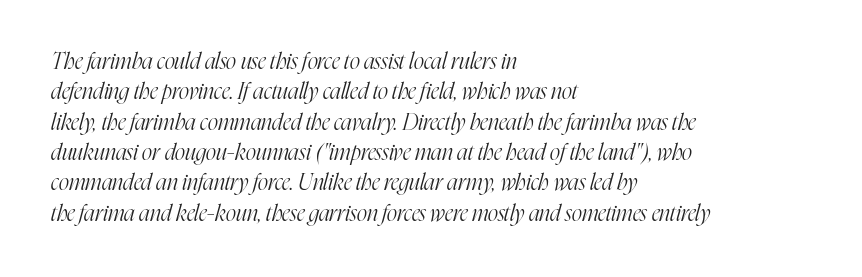
The image shows 22 px text type, italic (leaning right); set left-aligned, normal line spacing (1.38x), normal letter spacing, not underlined.
